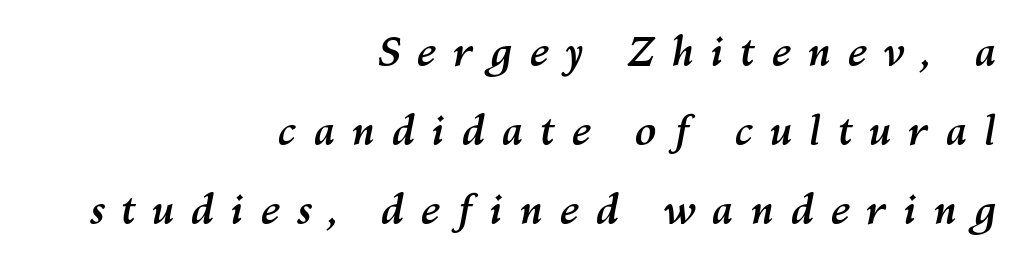
The image shows 40 px semibold type, italic (leaning right); set right-aligned, loose line spacing (1.98x), unusually wide letter spacing (+0.4 em), not underlined; medium stroke contrast and a medium x-height.
